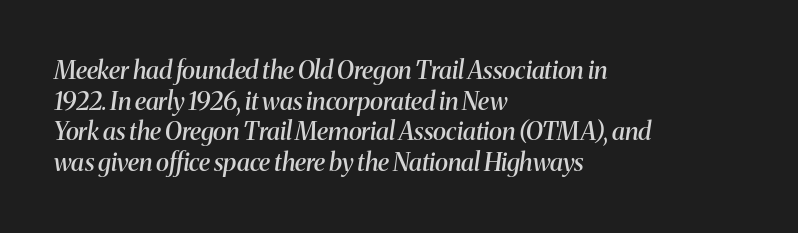
{"italic": "yes", "lean": "right", "slant_degrees": 8, "bold": "semi", "underline": "no", "align": "left", "line_spacing_ratio": 1.23, "letter_spacing": "normal", "letter_spacing_em": 0.0, "glyph_px": 25}
